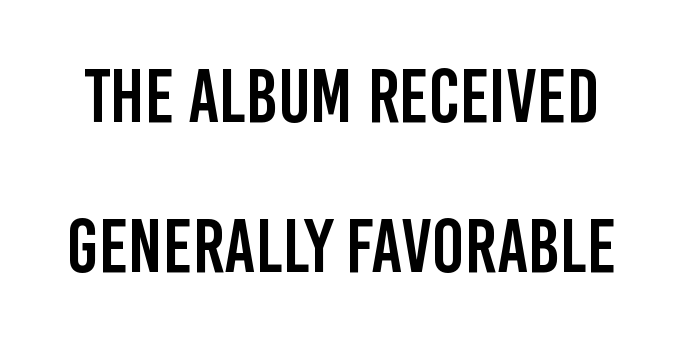
{"serif": "no", "italic": "no", "width": "condensed", "stroke_contrast": "low", "x_height": "large", "monospaced": "no", "underline": "no", "line_spacing": "loose", "line_spacing_ratio": 1.98, "letter_spacing": "normal", "letter_spacing_em": 0.0, "glyph_px": 76}
